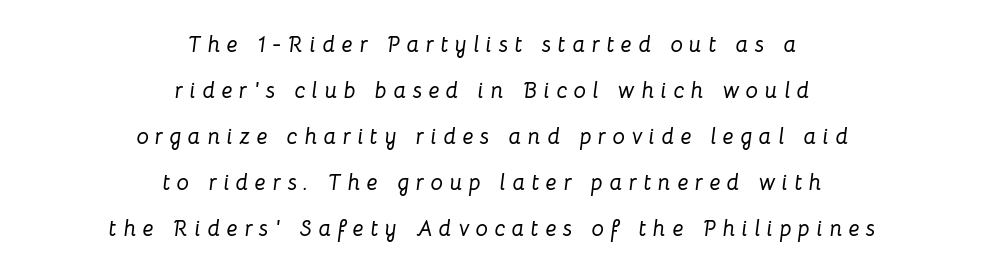
The image shows 22 px text type, italic (leaning right); set centered, loose line spacing (2.09x), unusually wide letter spacing (+0.3 em), not underlined.
